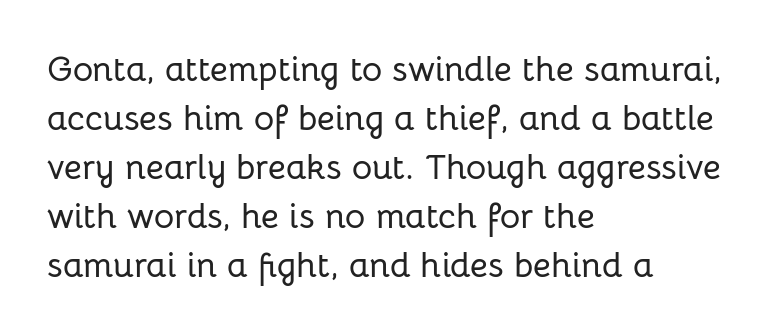
Nope, not italic — everything's standing straight. In terms of leading, this rendering sits right in the middle. Lines of text with bare space underneath. Each letter's strokes conclude bluntly, with no projecting serifs. Casual observation: everything's shoved over to the left. Character widths vary here, with narrow letters taking less room than wide ones.
